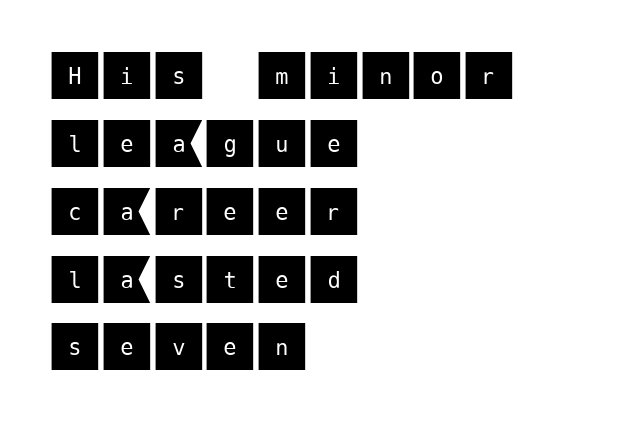
Q: Is the text italic (slanted)? A: No, it is upright.
Q: Is the typeface a serif or a sans-serif typeface? A: Sans-serif.
Q: Is the text underlined? A: No.
Q: How is the paragraph aligned? A: Left-aligned.
Q: Is the spacing between letters normal or unusually wide? A: Normal.
Q: Is the spacing between lines tight, normal or loose? A: Normal.
Q: Width (condensed, normal, or wide)? A: Normal.
Q: Stroke contrast? A: Medium.
Q: x-height? A: Large.
